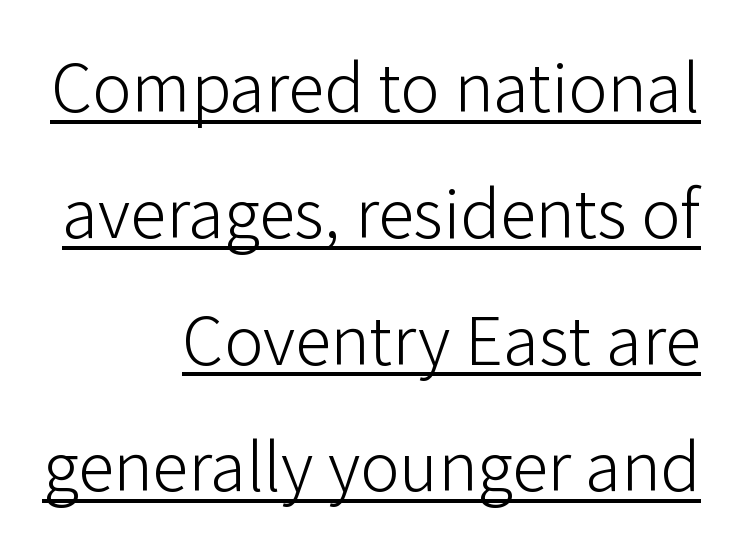
Vertical stems look standard width or narrower in stroke. These lines were composed using upright roman letters. This is sans-serif lettering, the kind often seen on screens and signage. Looks like someone drew a line under every word here. Characters follow at the spacing the type designer built in. One-word summary of the alignment: right.
